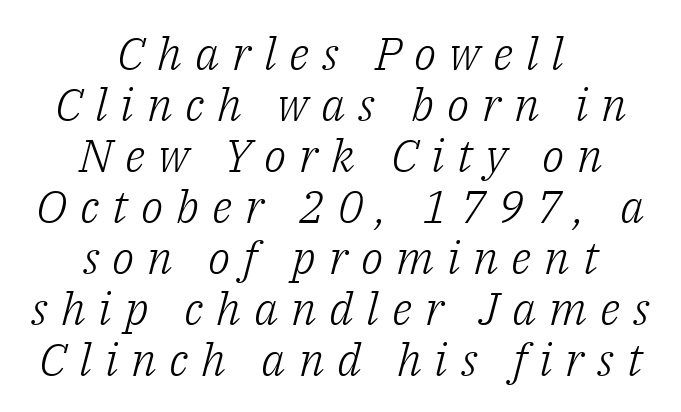
Stems here are at most as thick as an everyday book face. Regarding serifs, this sample has them. The rendering uses natural spacing where letterforms have individual widths. The typesetter chose a symmetrical, centered arrangement here.
